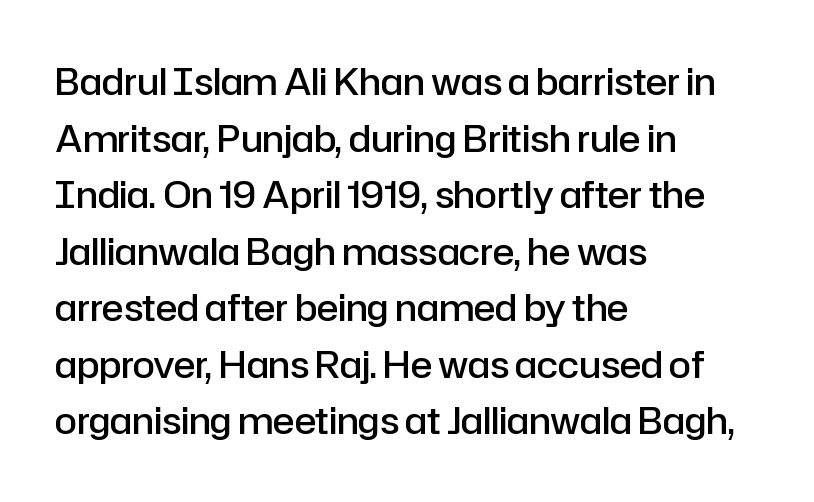
The image shows 36 px semibold sans-serif type, upright; set left-aligned, normal line spacing (1.57x), normal letter spacing, not underlined; low stroke contrast and a medium x-height.
